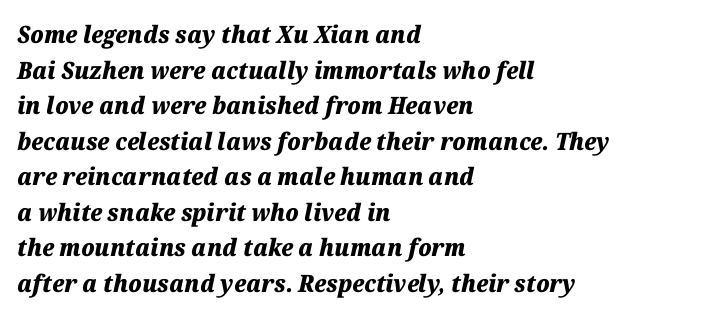
The image shows 24 px bold type, italic (leaning right); set left-aligned, normal line spacing (1.48x), normal letter spacing, not underlined.
